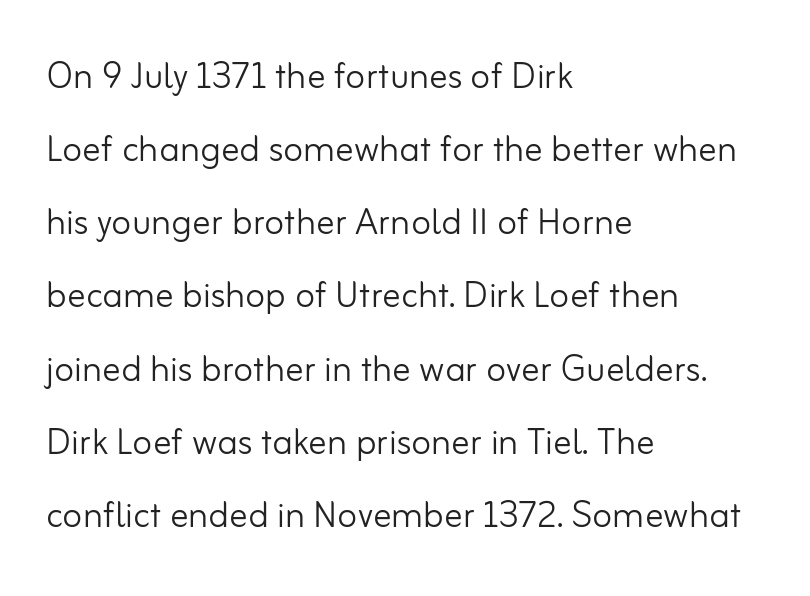
{"serif": "no", "italic": "no", "bold": "no", "weight": "light", "width": "normal", "stroke_contrast": "low", "x_height": "small", "monospaced": "no", "underline": "no", "align": "left", "line_spacing": "normal", "line_spacing_ratio": 1.59, "letter_spacing": "normal", "letter_spacing_em": 0.0, "glyph_px": 46}
